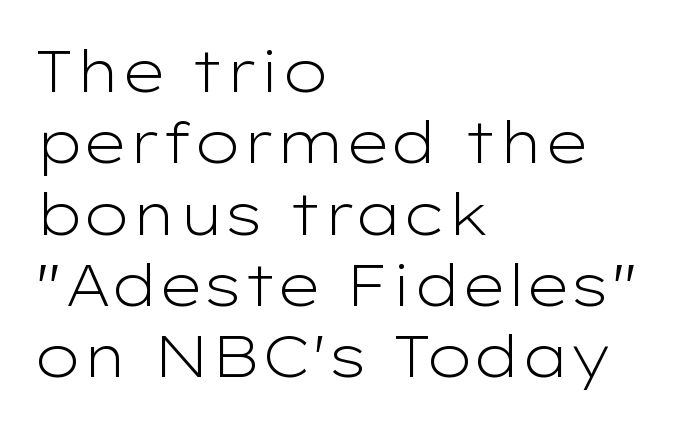
These lines are rendered in a variable-pitch font. Quick note: underline off. Nothing heavy about these letters — not bold at all. A classic flush-left, rag-right setting is used for this passage.
